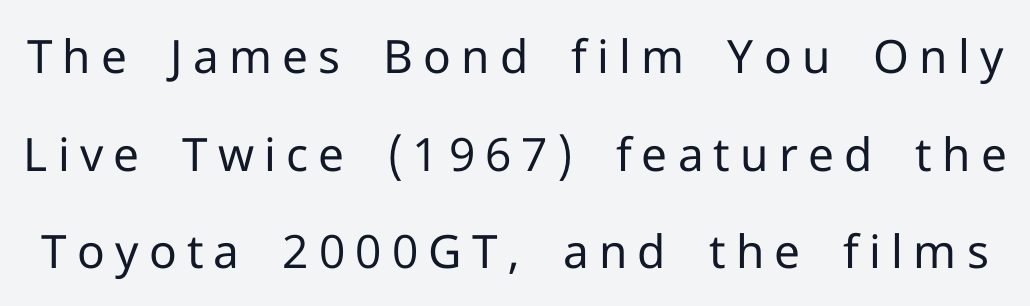
A sans-serif font was chosen for this passage. These lines have a slow, spaced-out rhythm from letter to letter. Looks like regular typesetting: each glyph gets only the width it needs. Summary of weight: not heavy and not bold.
